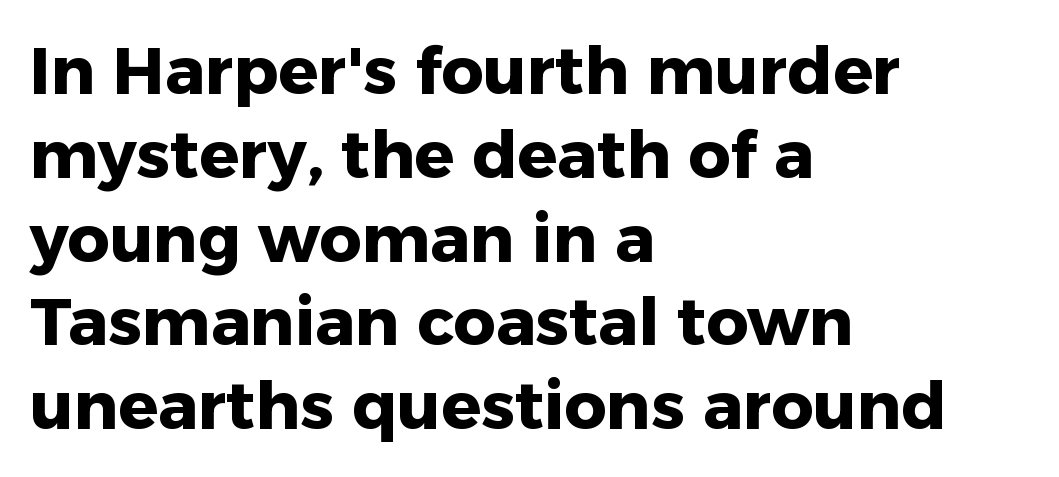
The lines in this sample share a left origin and differ only in where they stop. The zone under the glyphs is completely vacant. A normal amount of white space separates one row of letters from the next. Here the glyphs are tracked normally, forming tight word shapes. Every stem runs plumb, perpendicular to the baseline. Font category for this specimen: sans-serif.
